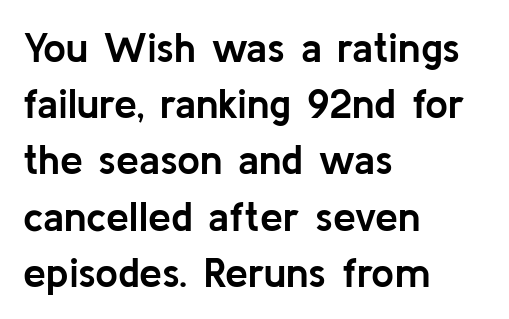
The image shows 41 px semibold sans-serif type, upright; set left-aligned, normal line spacing (1.37x), normal letter spacing, not underlined; low stroke contrast and a medium x-height.
